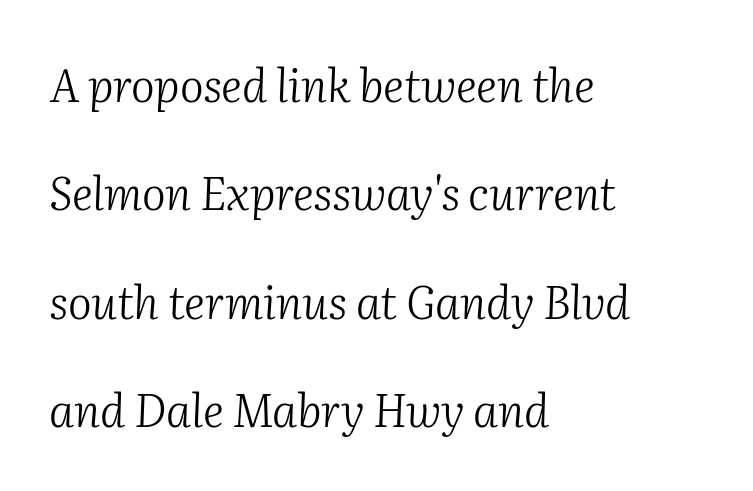
The image shows 45 px light serif type, italic (leaning right); set left-aligned, loose line spacing (2.41x), normal letter spacing, not underlined; medium stroke contrast and a medium x-height.
